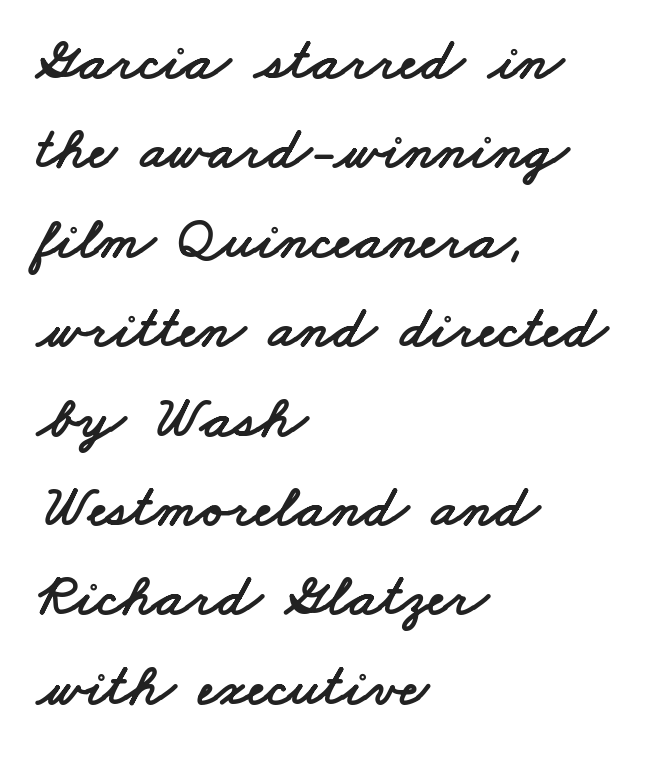
What stands out about the letter spacing? Nothing — it is the standard amount. The font family rendered here belongs to the sans-serif group. Plain, unruled lines of type. Each new line begins a customary step beneath the previous one.
